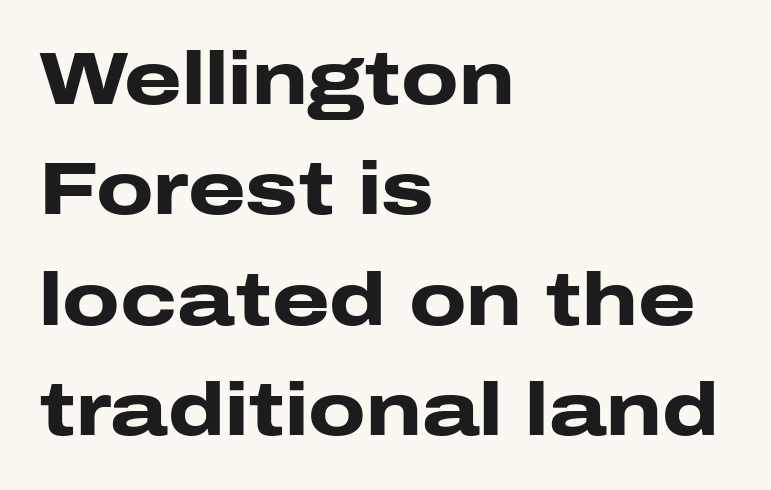
The image shows 74 px heavy, wide sans-serif type, upright; set left-aligned, normal line spacing (1.49x), normal letter spacing, not underlined; low stroke contrast and a medium x-height.
